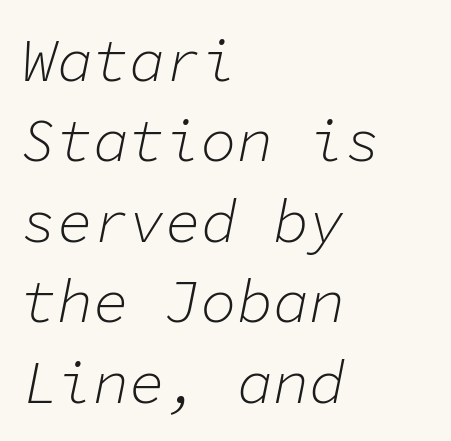
Q: Is the text bold? A: No.
Q: Is the text italic (slanted)? A: Yes, it leans right by about 11 degrees.
Q: Is the text underlined? A: No.
Q: How is the paragraph aligned? A: Left-aligned.
Q: Is the spacing between letters normal or unusually wide? A: Normal.
Q: Is the spacing between lines tight, normal or loose? A: Normal.
Q: Width (condensed, normal, or wide)? A: Normal.
Q: Stroke contrast? A: Low.
Q: x-height? A: Medium.
Q: Monospaced? A: Yes.
